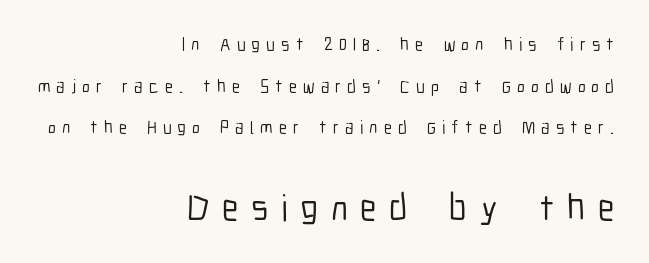
Q: Is the text italic (slanted)? A: No, it is upright.
Q: Is the typeface a serif or a sans-serif typeface? A: Sans-serif.
Q: Is the text underlined? A: No.
Q: How is the paragraph aligned? A: Right-aligned.
Q: Is the spacing between letters normal or unusually wide? A: Unusually wide.
Q: Is the spacing between lines tight, normal or loose? A: Loose.
Q: Which block of text is set in a larger size, the first (top) or the second (bottom)? A: The second (bottom) one.
Q: Width (condensed, normal, or wide)? A: Condensed.
Q: Stroke contrast? A: Low.
Q: x-height? A: Medium.
Q: Monospaced? A: No.
